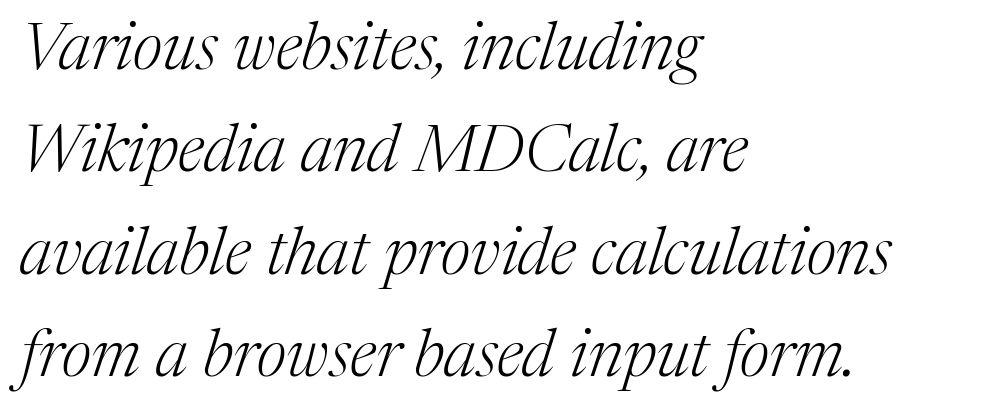
{"serif": "yes", "italic": "yes", "lean": "right", "slant_degrees": 17, "bold": "no", "weight": "light", "width": "normal", "stroke_contrast": "medium", "x_height": "medium", "monospaced": "no", "underline": "no", "align": "left", "line_spacing": "normal", "line_spacing_ratio": 1.55, "letter_spacing": "normal", "letter_spacing_em": 0.0, "glyph_px": 66}
